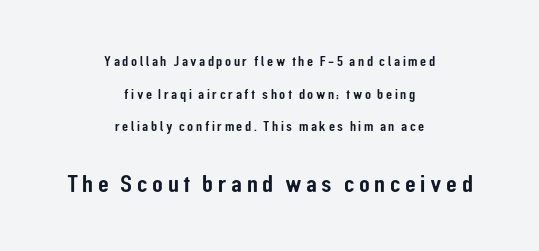
The image shows 25 px text type, upright; set centered, loose line spacing (2.33x), not underlined; the second (bottom) block is 1.79x larger.
